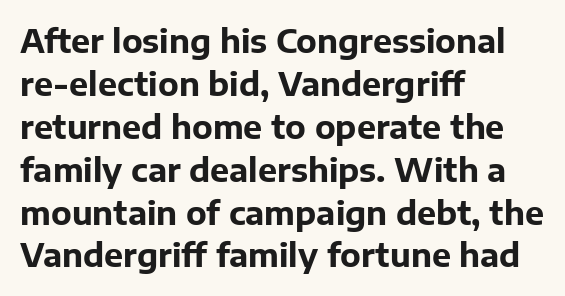
Check where the strokes stop: nothing finishes them off — pure sans. The sample has been set heavy, in full bold. Beneath every word, the page is bare. A classic flush-left, rag-right setting is used for this passage. Ordinary non-slanted type is in use. Each word holds together tightly as a unit, with standard inter-letter gaps.
